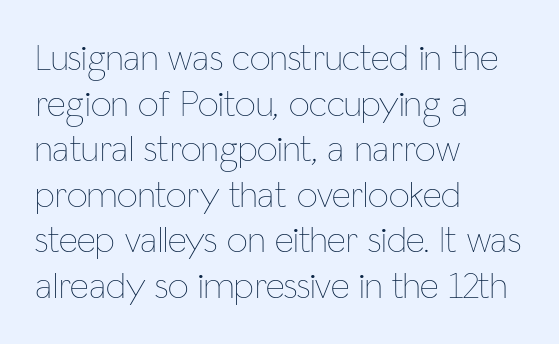
Q: Is the text bold? A: No.
Q: Is the text italic (slanted)? A: No, it is upright.
Q: Is the text underlined? A: No.
Q: How is the paragraph aligned? A: Left-aligned.
Q: Is the spacing between letters normal or unusually wide? A: Normal.
Q: Width (condensed, normal, or wide)? A: Condensed.
Q: Stroke contrast? A: Low.
Q: x-height? A: Medium.
Q: Monospaced? A: No.
